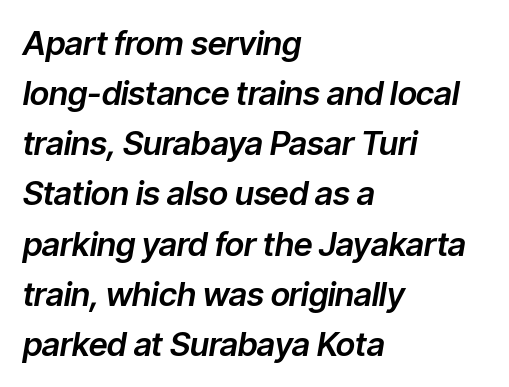
{"italic": "yes", "lean": "right", "slant_degrees": 9, "width": "normal", "stroke_contrast": "low", "x_height": "medium", "monospaced": "no", "underline": "no", "align": "left", "line_spacing": "normal", "line_spacing_ratio": 1.52, "letter_spacing": "normal", "letter_spacing_em": 0.0, "glyph_px": 33}
